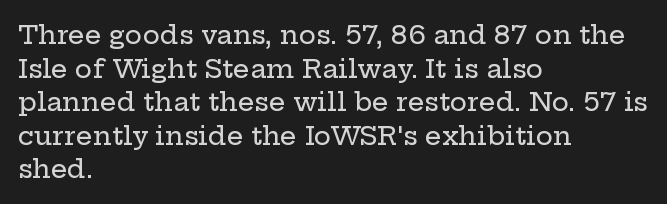
The image shows 26 px text type, upright; set left-aligned, normal line spacing (1.29x), normal letter spacing, not underlined.
